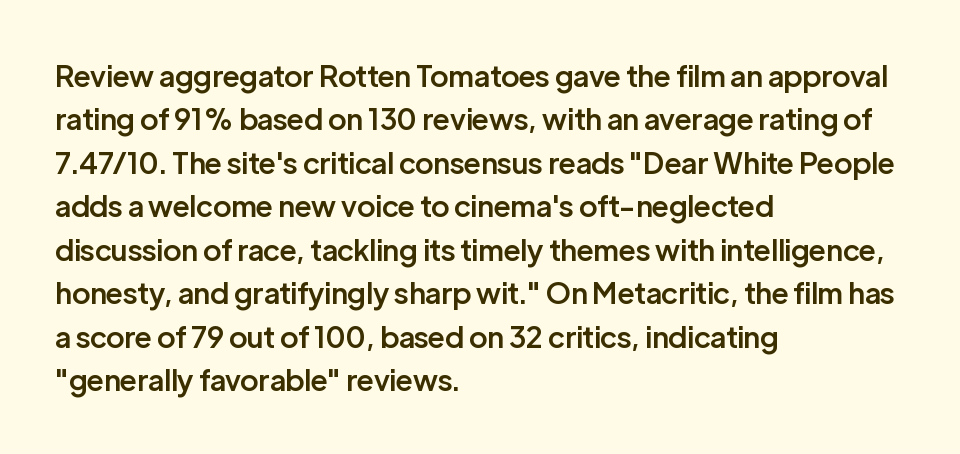
The gaps between neighbouring characters are ordinary and unremarkable. Horizontal alignment here is leftward, the default for most running prose. Serifs: no, the terminals of the letterforms are clean. The axis of the letterforms is exactly vertical. These lines sit exactly where default settings would place them.
